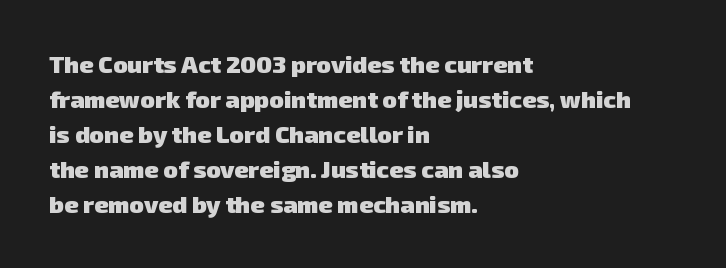
The rendering keeps characters at their native spacing. One-word summary of the alignment: left. Underlining? Definitely not there. Successive baselines arrive at the customary interval. Set as a true bold cut, around the 700 mark.
